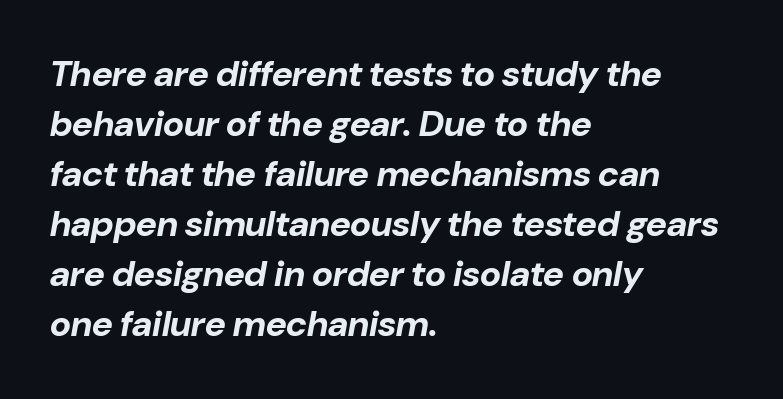
The rendering uses a bold face; every stroke is thick and dark. There's an unmistakable incline to the writing here. Bare-footed words on every line. Letter spacing: default.
